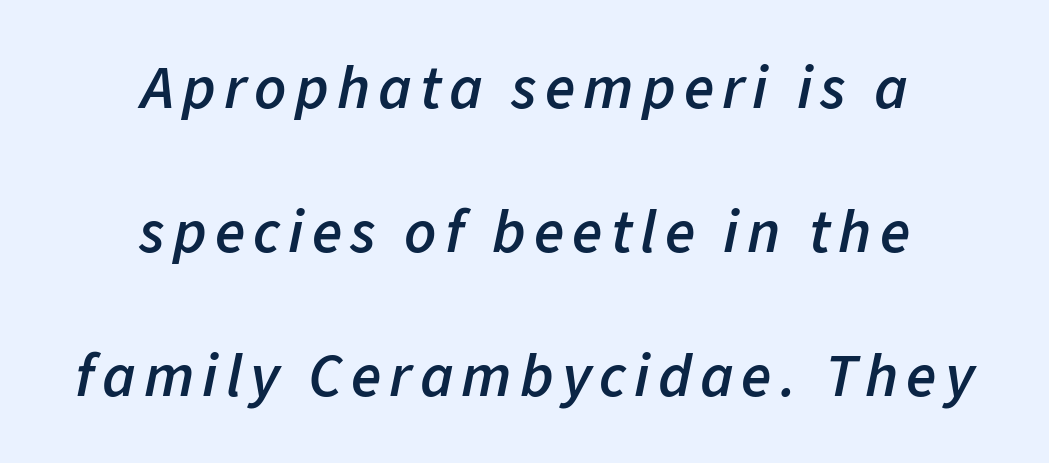
How heavy is the stroke? Medium-heavy — a semibold, shy of bold. Spacing verdict: proportional, widths tailored to each character. The strip under each line holds only bare page. Rendered with sloped, italic letterforms.
